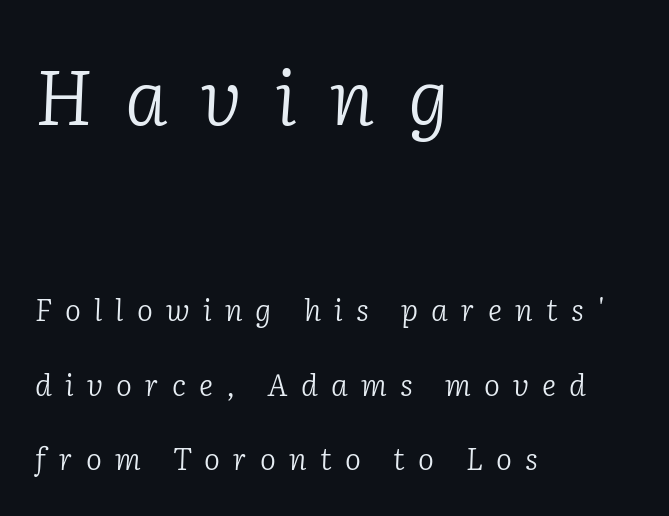
{"serif": "yes", "italic": "yes", "lean": "right", "slant_degrees": 2, "bold": "no", "weight": "light", "width": "normal", "stroke_contrast": "low", "x_height": "medium", "monospaced": "no", "underline": "no", "align": "left", "line_spacing": "loose", "line_spacing_ratio": 2.49, "letter_spacing": "wide", "letter_spacing_em": 0.44, "larger_block": "first", "size_ratio": 2.53, "glyph_px": 76}
